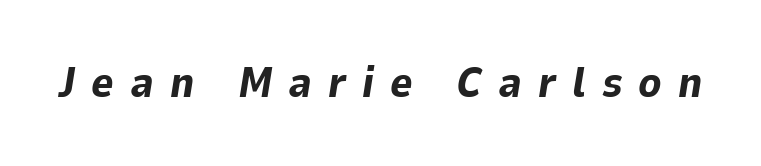
Is the type slanted? Yes — the strokes lean at a clear angle. These lines are rendered in a variable-pitch font. A full-strength bold gives these letters their thick strokes. Anything drawn beneath the words? Only blank space. The letters are spread apart with noticeably loose tracking.
